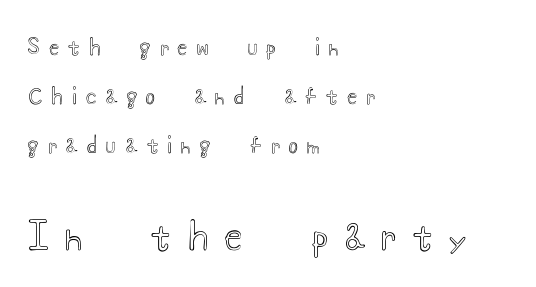
The image shows 37 px wide type, upright; set left-aligned, loose line spacing (2.33x), unusually wide letter spacing (+0.44 em), not underlined; the second (bottom) block is 1.76x larger; a small x-height.
